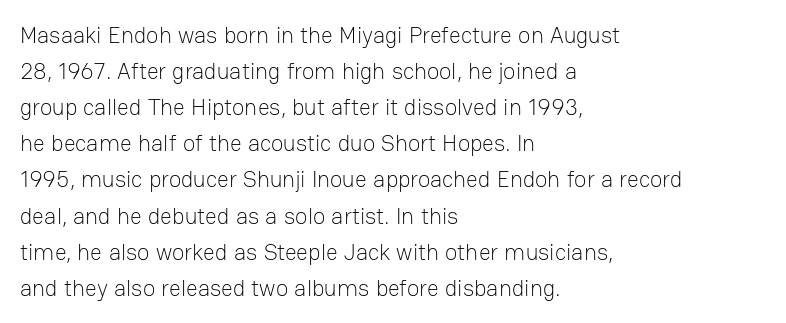
{"italic": "no", "bold": "no", "underline": "no", "align": "left", "line_spacing": "normal", "line_spacing_ratio": 1.57, "letter_spacing": "normal", "letter_spacing_em": 0.0, "glyph_px": 23}
